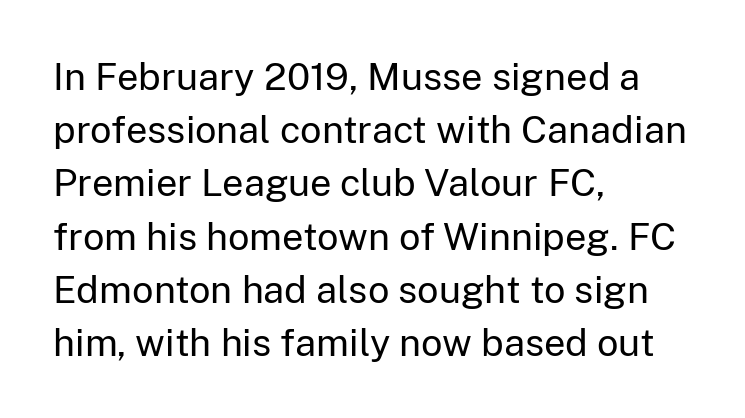
The image shows 38 px regular-weight sans-serif type, upright; set left-aligned, normal line spacing (1.4x), normal letter spacing, not underlined; low stroke contrast and a medium x-height.
